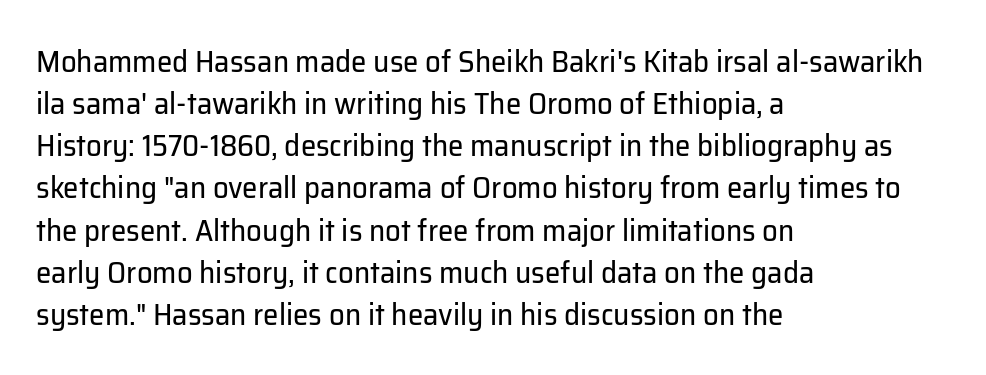
The image shows 31 px regular-weight sans-serif type, upright; set left-aligned, normal line spacing (1.36x), normal letter spacing, not underlined; low stroke contrast and a medium x-height.
